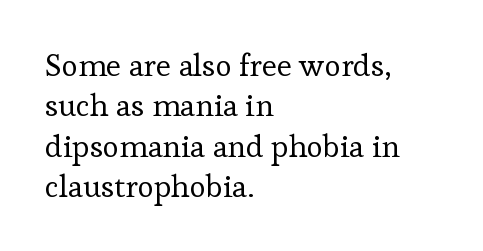
Q: Is the text bold? A: No.
Q: Is the text italic (slanted)? A: No, it is upright.
Q: Is the typeface a serif or a sans-serif typeface? A: Serif.
Q: Is the text underlined? A: No.
Q: How is the paragraph aligned? A: Left-aligned.
Q: Is the spacing between letters normal or unusually wide? A: Normal.
Q: Is the spacing between lines tight, normal or loose? A: Normal.
Q: Width (condensed, normal, or wide)? A: Normal.
Q: Stroke contrast? A: Low.
Q: x-height? A: Medium.
Q: Monospaced? A: No.
